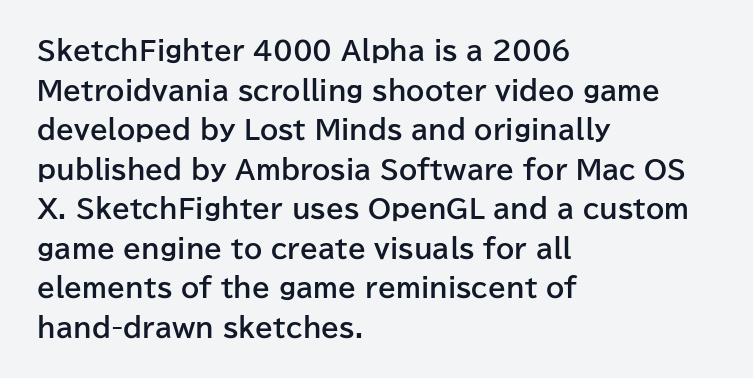
Q: Is the text bold? A: Yes.
Q: Is the text italic (slanted)? A: No, it is upright.
Q: Is the text underlined? A: No.
Q: How is the paragraph aligned? A: Left-aligned.
Q: Is the spacing between letters normal or unusually wide? A: Normal.
Q: Is the spacing between lines tight, normal or loose? A: Normal.
